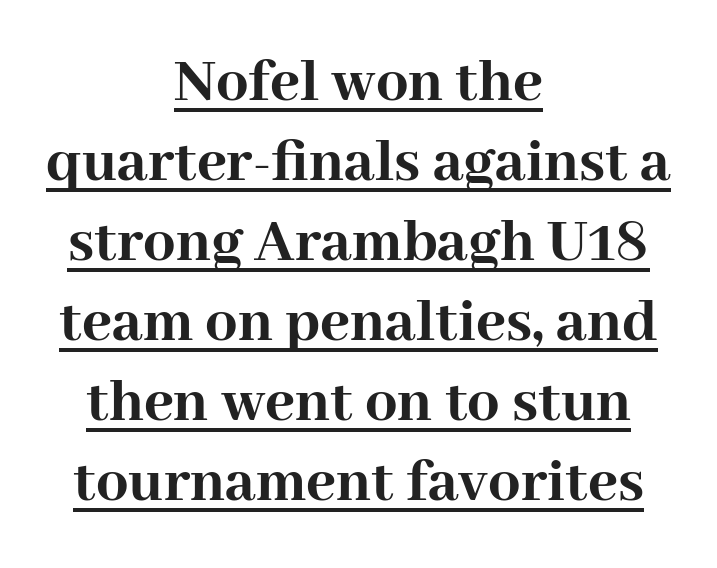
Ordinary non-slanted type is in use. The passage shown is typed in a proportional face where columns would drift. Each letter's strokes conclude with small projecting serifs. The characters look thick and weighty, a clear bold. Emphasis is given by a line drawn under the lettering. The paragraph shown floats in the horizontal middle.
